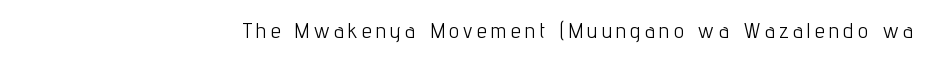
The image shows 22 px text type, upright; set right-aligned, unusually wide letter spacing (+0.21 em), not underlined.
